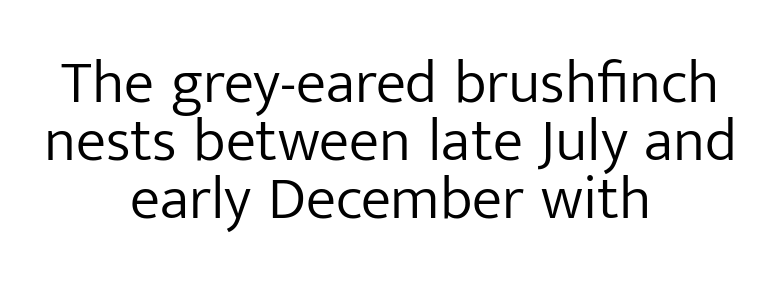
Q: Is the text bold? A: No.
Q: Is the text italic (slanted)? A: No, it is upright.
Q: Is the typeface a serif or a sans-serif typeface? A: Sans-serif.
Q: Is the text underlined? A: No.
Q: How is the paragraph aligned? A: Centered.
Q: Is the spacing between letters normal or unusually wide? A: Normal.
Q: Is the spacing between lines tight, normal or loose? A: Tight.
Q: Width (condensed, normal, or wide)? A: Normal.
Q: Stroke contrast? A: Low.
Q: x-height? A: Medium.
Q: Monospaced? A: No.
